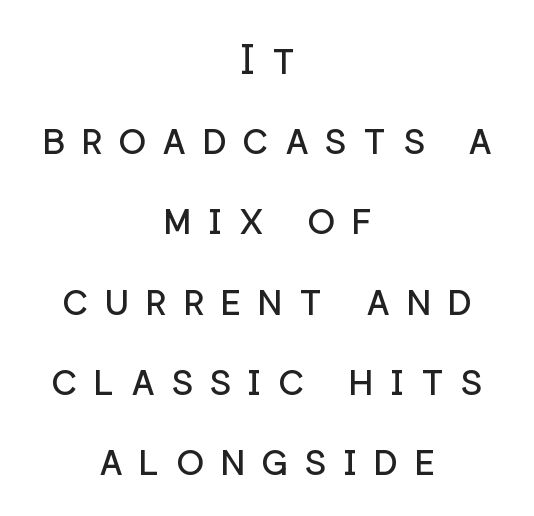
Q: Is the text bold? A: No.
Q: Is the text italic (slanted)? A: No, it is upright.
Q: Is the typeface a serif or a sans-serif typeface? A: Sans-serif.
Q: Is the text underlined? A: No.
Q: How is the paragraph aligned? A: Centered.
Q: Is the spacing between letters normal or unusually wide? A: Unusually wide.
Q: Is the spacing between lines tight, normal or loose? A: Loose.
Q: Width (condensed, normal, or wide)? A: Normal.
Q: Stroke contrast? A: Low.
Q: x-height? A: Medium.
Q: Monospaced? A: No.
